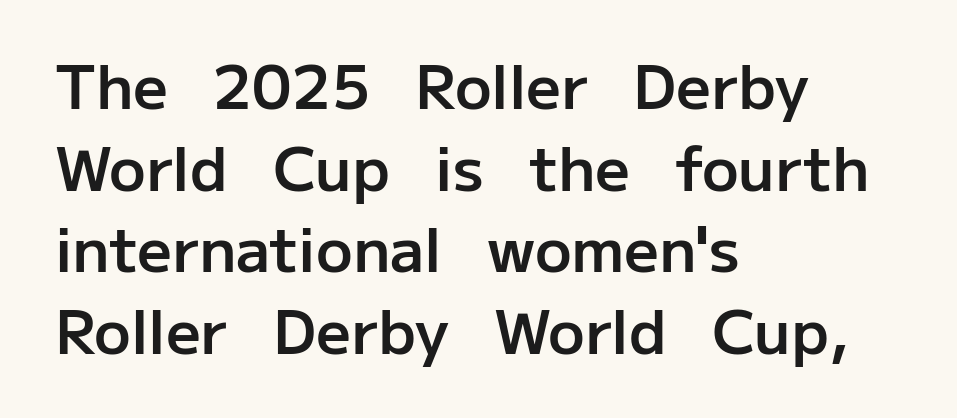
This rendering features lettering with no underline. Does the type have serifs? No, each stem ends abruptly. Do the characters align in a grid? No, the font is proportional. Posture: vertical.
